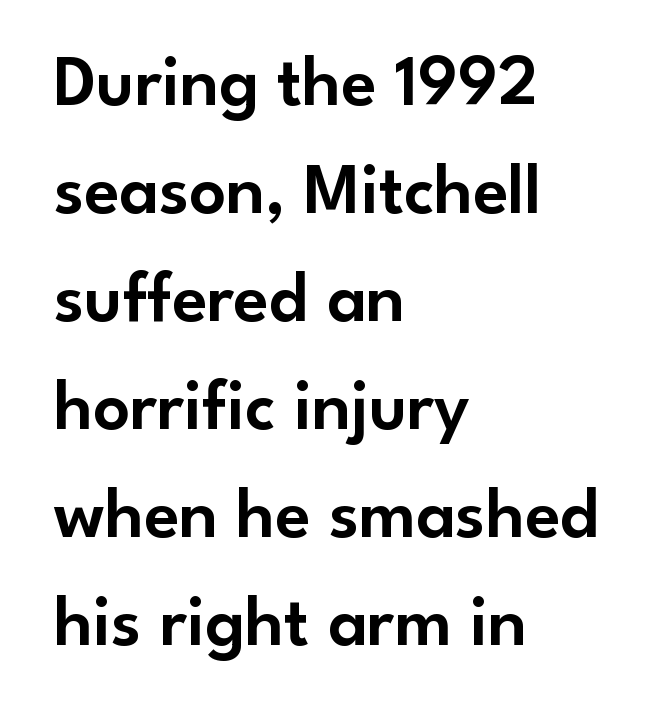
{"serif": "no", "italic": "no", "width": "normal", "stroke_contrast": "low", "x_height": "small", "monospaced": "no", "underline": "no", "align": "left", "line_spacing": "normal", "line_spacing_ratio": 1.5, "letter_spacing": "normal", "letter_spacing_em": 0.0, "glyph_px": 72}
